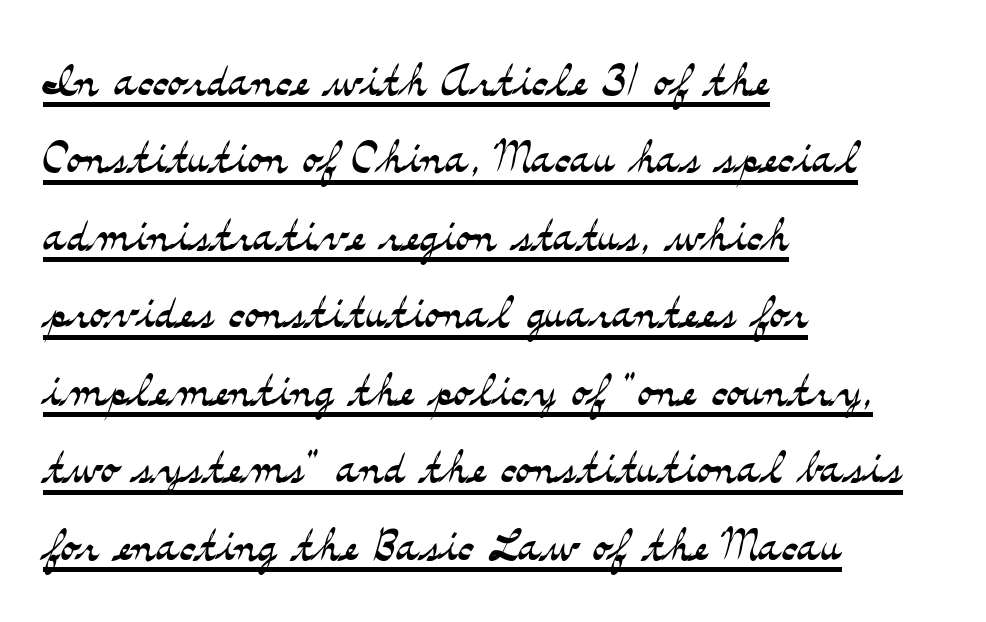
Q: Is the text bold? A: No.
Q: Is the text italic (slanted)? A: Yes.
Q: Is the typeface a serif or a sans-serif typeface? A: Serif.
Q: Is the text underlined? A: Yes.
Q: How is the paragraph aligned? A: Left-aligned.
Q: Is the spacing between letters normal or unusually wide? A: Normal.
Q: Is the spacing between lines tight, normal or loose? A: Normal.
Q: Width (condensed, normal, or wide)? A: Wide.
Q: Stroke contrast? A: Medium.
Q: x-height? A: Small.
Q: Monospaced? A: No.
